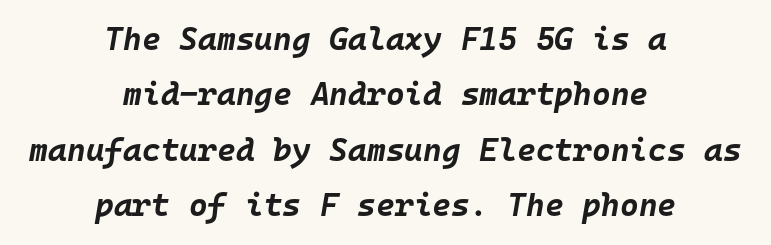
{"italic": "yes", "lean": "right", "slant_degrees": 10, "bold": "yes", "weight": "bold", "width": "normal", "stroke_contrast": "low", "x_height": "large", "monospaced": "yes", "underline": "no", "align": "center", "line_spacing_ratio": 1.73, "letter_spacing": "normal", "letter_spacing_em": 0.0, "glyph_px": 32}
